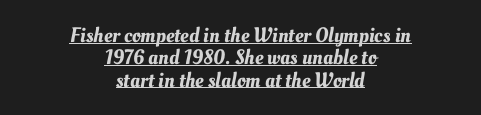
The image shows 21 px text type; set centered, tight line spacing (1.06x), normal letter spacing, underlined.
